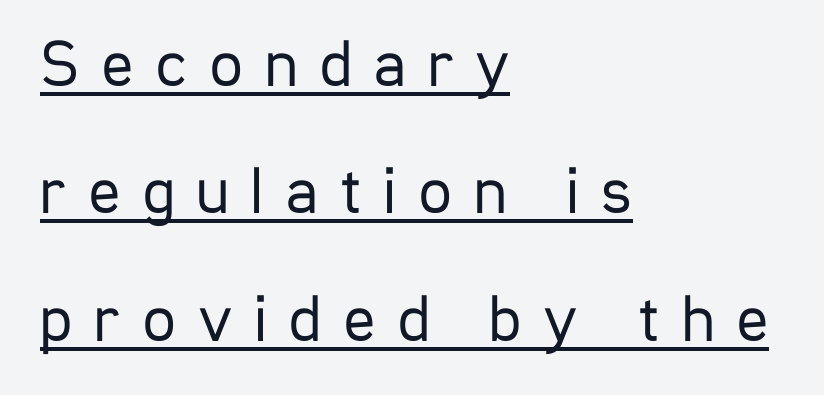
The image shows 67 px regular-weight, condensed sans-serif type, upright; set left-aligned, loose line spacing (1.9x), unusually wide letter spacing (+0.32 em), underlined; low stroke contrast and a medium x-height.
